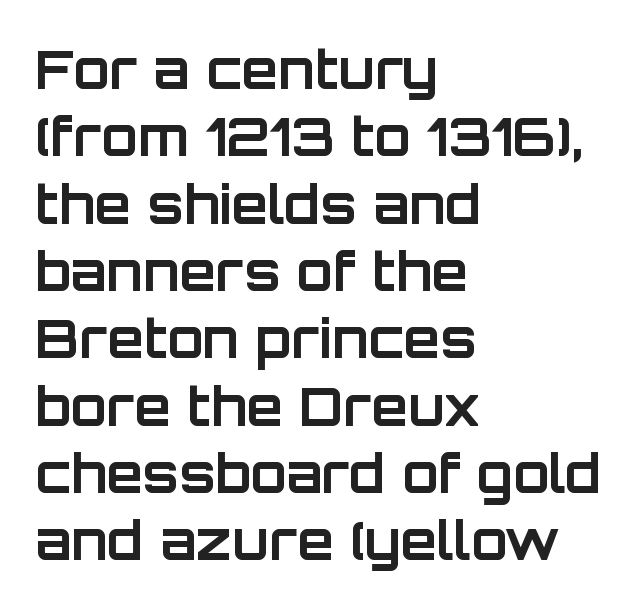
The image shows 53 px bold sans-serif type, upright; set left-aligned, normal line spacing (1.27x), normal letter spacing, not underlined; low stroke contrast and a large x-height.
